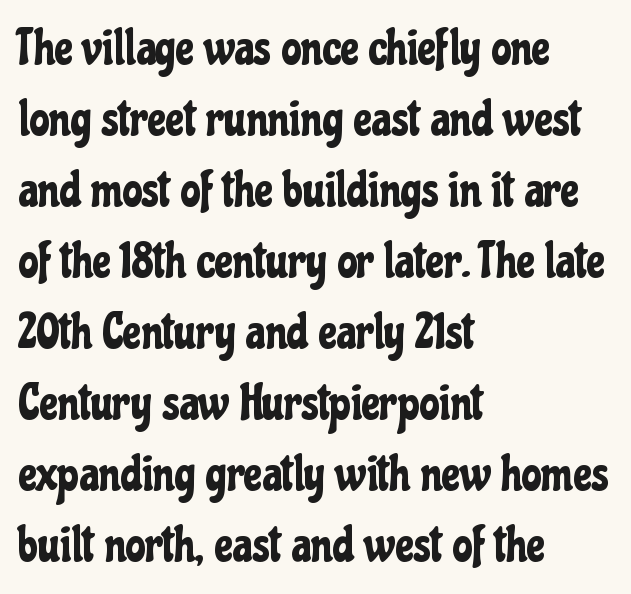
The image shows 50 px condensed sans-serif type, upright; set left-aligned, normal line spacing (1.42x), normal letter spacing, not underlined; low stroke contrast and a medium x-height.
